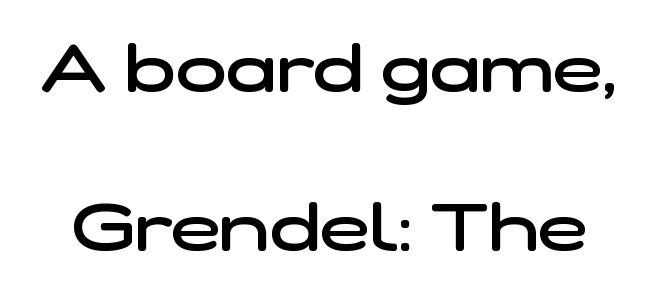
Q: Is the text bold? A: Semi-bold.
Q: Is the typeface a serif or a sans-serif typeface? A: Sans-serif.
Q: Is the text underlined? A: No.
Q: Is the spacing between letters normal or unusually wide? A: Normal.
Q: Is the spacing between lines tight, normal or loose? A: Loose.
Q: Width (condensed, normal, or wide)? A: Wide.
Q: Stroke contrast? A: Low.
Q: x-height? A: Medium.
Q: Monospaced? A: No.
